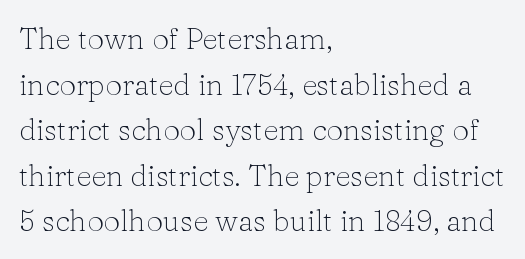
Anything drawn beneath the words? Only blank space. This sample keeps an unexceptional amount of space between lines. Tracking here is standard; glyphs follow each other at the usual distance. Typographically, this falls in the serif category. Think of a printed novel: that variable character pitch is what you see here. In CSS terms this would be text-align: left.
